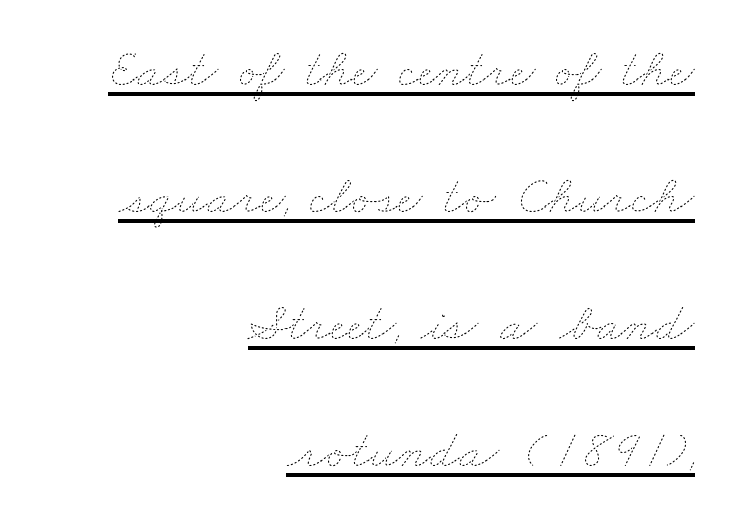
Q: Is the text bold? A: No.
Q: Is the text underlined? A: Yes.
Q: How is the paragraph aligned? A: Right-aligned.
Q: Is the spacing between letters normal or unusually wide? A: Normal.
Q: Is the spacing between lines tight, normal or loose? A: Loose.
Q: Width (condensed, normal, or wide)? A: Wide.
Q: Stroke contrast? A: Low.
Q: x-height? A: Small.
Q: Monospaced? A: No.
